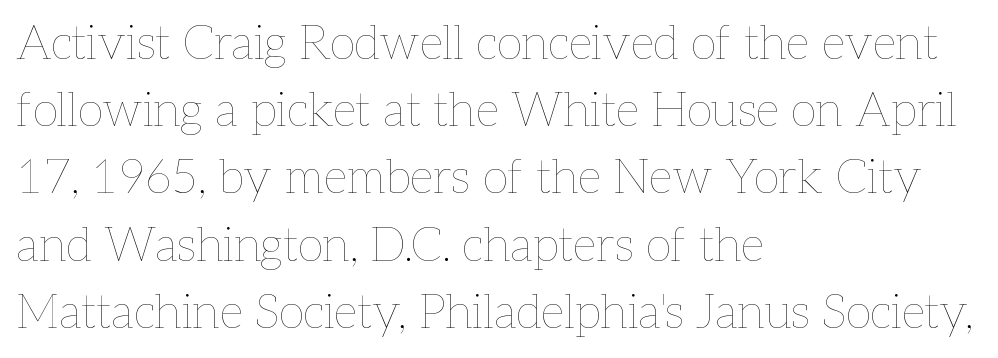
Q: Is the text bold? A: No.
Q: Is the text italic (slanted)? A: No, it is upright.
Q: Is the text underlined? A: No.
Q: How is the paragraph aligned? A: Left-aligned.
Q: Is the spacing between letters normal or unusually wide? A: Normal.
Q: Is the spacing between lines tight, normal or loose? A: Normal.
Q: Width (condensed, normal, or wide)? A: Normal.
Q: Stroke contrast? A: Low.
Q: x-height? A: Medium.
Q: Monospaced? A: No.
